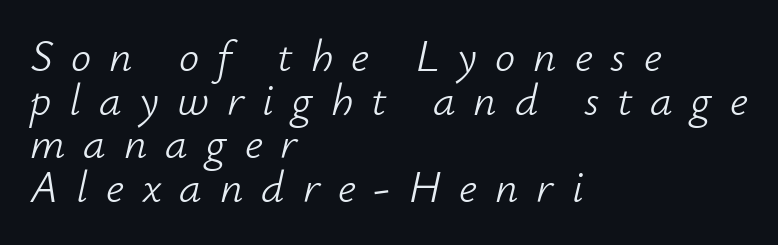
The image shows 45 px light type, italic (leaning right); set left-aligned, tight line spacing (0.97x), unusually wide letter spacing (+0.4 em), not underlined; low stroke contrast and a small x-height.
